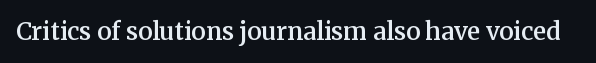
The image shows 24 px text type, upright; set normal letter spacing, not underlined.
